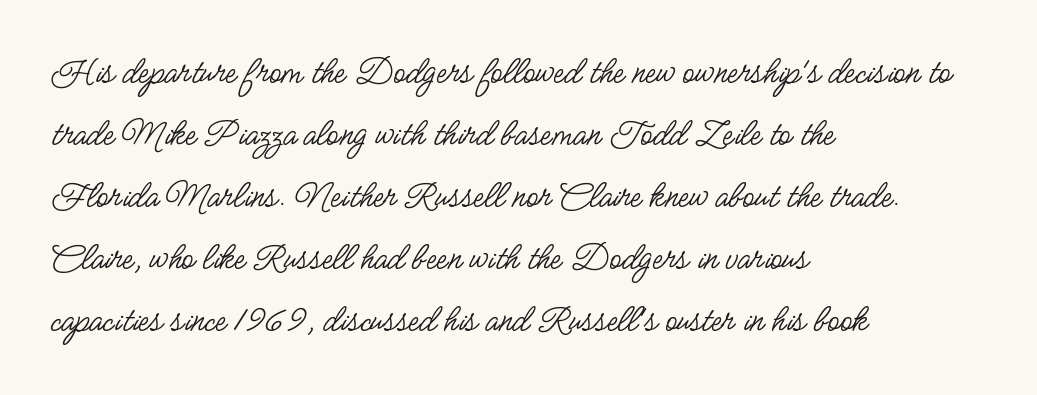
Honestly, there is no underline to notice here at all. Short note: letters normally spaced. Think of a printed novel: that variable character pitch is what you see here. Examine the stroke ends and you'll find no serifs.
